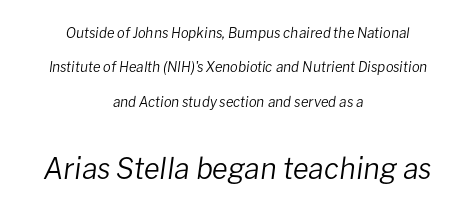
{"italic": "yes", "lean": "right", "slant_degrees": 8, "bold": "no", "weight": "regular", "width": "normal", "stroke_contrast": "low", "x_height": "medium", "monospaced": "no", "underline": "no", "align": "center", "line_spacing": "loose", "line_spacing_ratio": 2.45, "letter_spacing": "normal", "letter_spacing_em": 0.0, "larger_block": "second", "size_ratio": 2.07, "glyph_px": 29}
